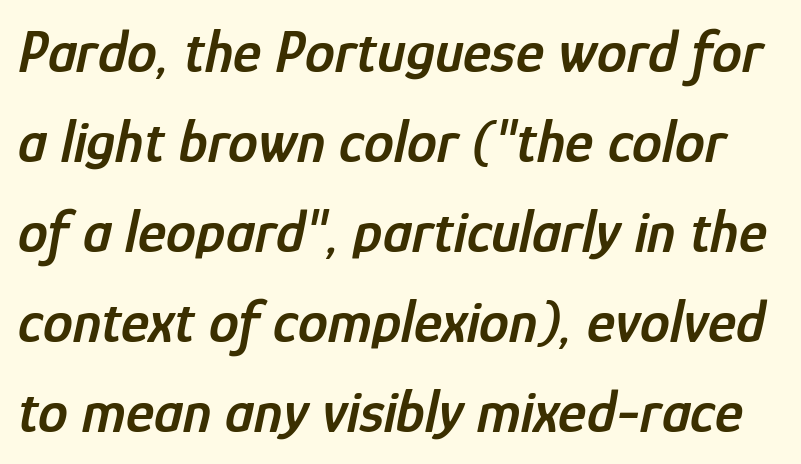
{"italic": "yes", "lean": "right", "slant_degrees": 12, "bold": "semi", "weight": "semibold", "width": "condensed", "stroke_contrast": "low", "x_height": "medium", "monospaced": "no", "underline": "no", "line_spacing": "normal", "line_spacing_ratio": 1.5, "letter_spacing": "normal", "letter_spacing_em": 0.0, "glyph_px": 60}
